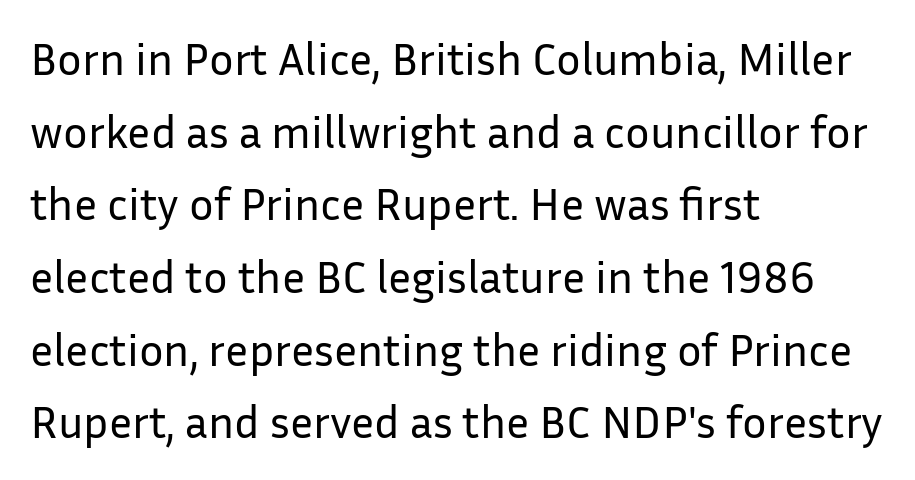
Q: Is the text bold? A: No.
Q: Is the text italic (slanted)? A: No, it is upright.
Q: Is the typeface a serif or a sans-serif typeface? A: Sans-serif.
Q: Is the text underlined? A: No.
Q: How is the paragraph aligned? A: Left-aligned.
Q: Is the spacing between letters normal or unusually wide? A: Normal.
Q: Is the spacing between lines tight, normal or loose? A: Normal.
Q: Width (condensed, normal, or wide)? A: Normal.
Q: Stroke contrast? A: Low.
Q: x-height? A: Medium.
Q: Monospaced? A: No.
